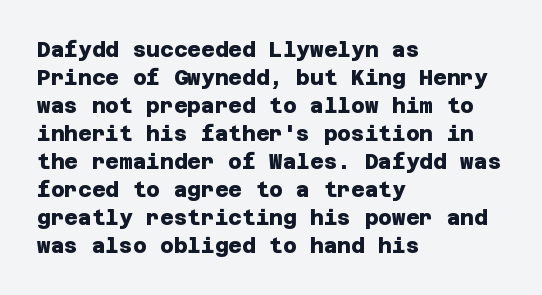
{"bold": "yes", "underline": "no", "align": "left", "line_spacing": "normal", "line_spacing_ratio": 1.33, "letter_spacing": "normal", "letter_spacing_em": 0.0, "glyph_px": 21}
